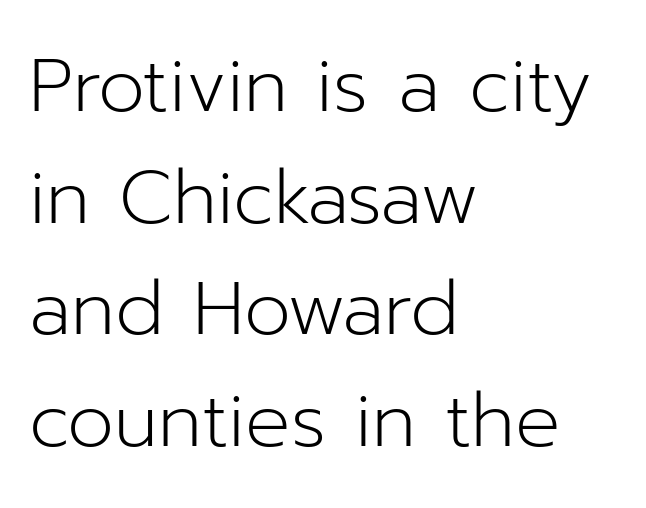
{"serif": "no", "italic": "no", "bold": "no", "weight": "light", "width": "normal", "stroke_contrast": "low", "x_height": "medium", "monospaced": "no", "underline": "no", "align": "left", "line_spacing": "normal", "line_spacing_ratio": 1.49, "letter_spacing": "normal", "letter_spacing_em": 0.0, "glyph_px": 75}
